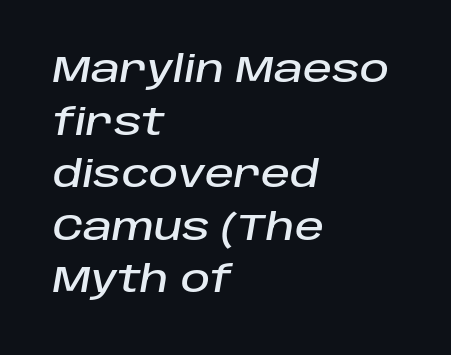
The image shows 36 px text type, italic (leaning right); set left-aligned, normal line spacing (1.46x), normal letter spacing, not underlined; low stroke contrast and a large x-height.
